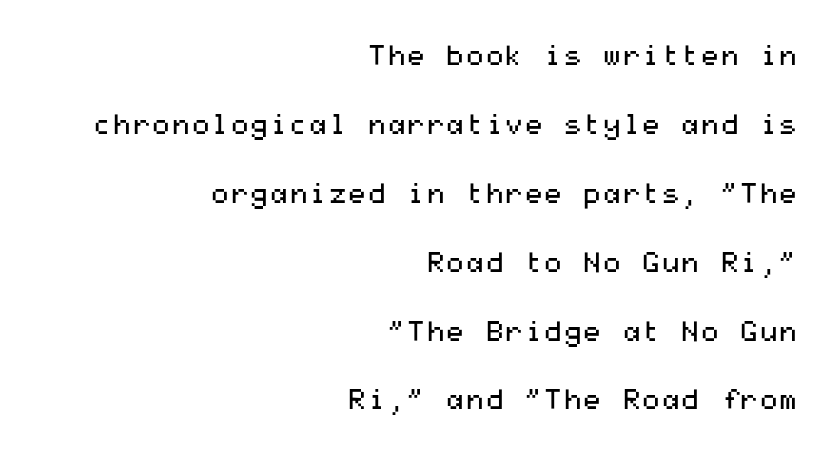
{"serif": "no", "italic": "no", "bold": "no", "weight": "regular", "width": "wide", "stroke_contrast": "medium", "x_height": "medium", "underline": "no", "align": "right", "line_spacing": "loose", "line_spacing_ratio": 2.46, "letter_spacing": "normal", "letter_spacing_em": 0.0, "glyph_px": 28}
